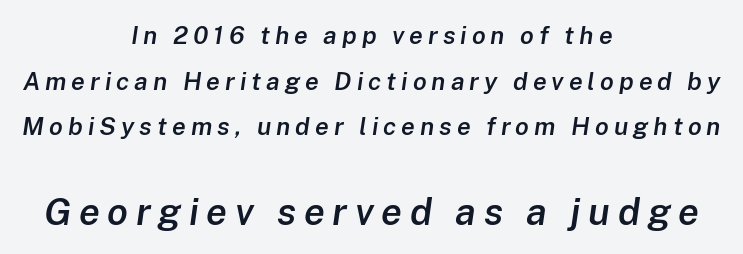
The image shows 38 px semibold type, italic (leaning right); set centered, line spacing 1.83x, unusually wide letter spacing (+0.2 em), not underlined; the second (bottom) block is 1.52x larger; low stroke contrast and a medium x-height.
